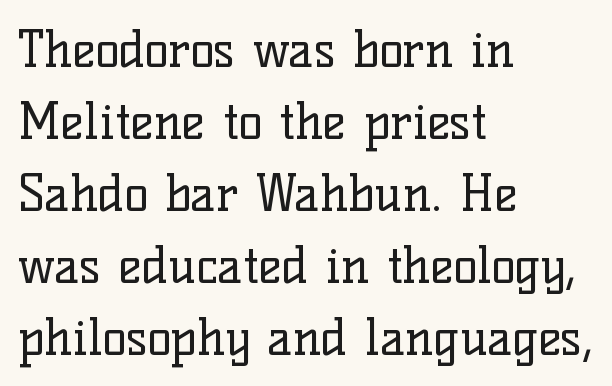
{"serif": "yes", "italic": "no", "bold": "no", "weight": "regular", "width": "normal", "stroke_contrast": "low", "x_height": "medium", "monospaced": "no", "underline": "no", "align": "left", "line_spacing": "normal", "line_spacing_ratio": 1.44, "letter_spacing": "normal", "letter_spacing_em": 0.0, "glyph_px": 50}
